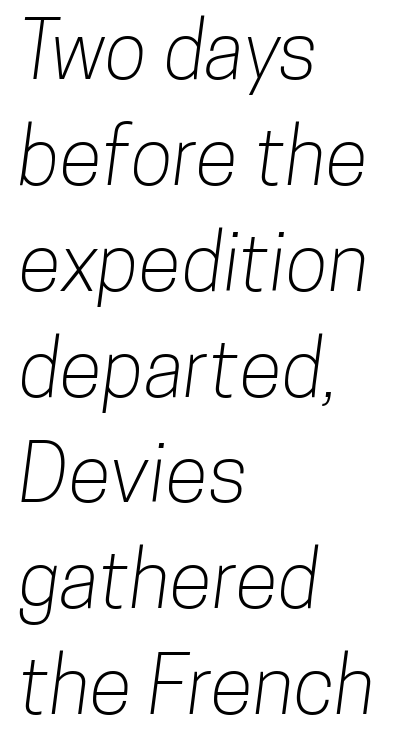
{"serif": "no", "width": "condensed", "stroke_contrast": "low", "x_height": "medium", "monospaced": "no", "underline": "no", "align": "left", "line_spacing": "normal", "line_spacing_ratio": 1.34, "letter_spacing": "normal", "letter_spacing_em": 0.0, "glyph_px": 79}
